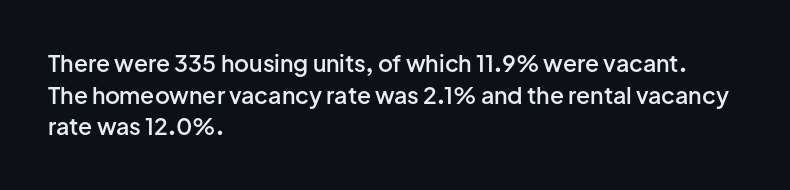
Q: Is the text bold? A: Semi-bold.
Q: Is the text italic (slanted)? A: No, it is upright.
Q: Is the text underlined? A: No.
Q: How is the paragraph aligned? A: Left-aligned.
Q: Is the spacing between letters normal or unusually wide? A: Normal.
Q: Is the spacing between lines tight, normal or loose? A: Normal.
